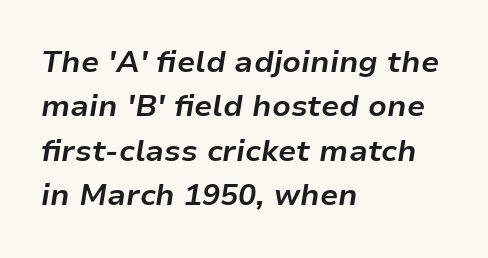
Q: Is the text bold? A: Yes.
Q: Is the text italic (slanted)? A: Yes, it leans right by about 9 degrees.
Q: Is the text underlined? A: No.
Q: How is the paragraph aligned? A: Left-aligned.
Q: Is the spacing between letters normal or unusually wide? A: Normal.
Q: Is the spacing between lines tight, normal or loose? A: Normal.
Q: Width (condensed, normal, or wide)? A: Normal.
Q: Stroke contrast? A: Low.
Q: x-height? A: Medium.
Q: Monospaced? A: No.
